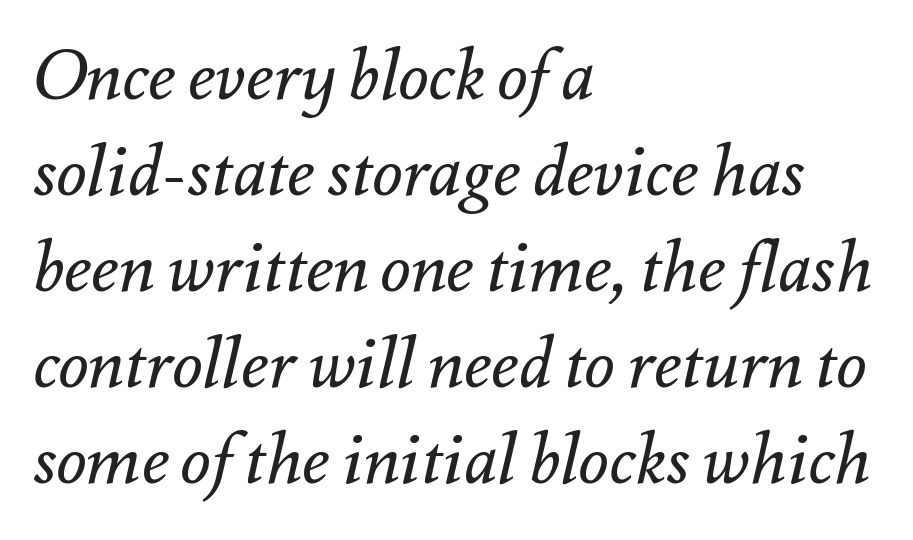
Q: Is the text bold? A: No.
Q: Is the text italic (slanted)? A: Yes, it leans right by about 12 degrees.
Q: Is the text underlined? A: No.
Q: How is the paragraph aligned? A: Left-aligned.
Q: Is the spacing between letters normal or unusually wide? A: Normal.
Q: Is the spacing between lines tight, normal or loose? A: Normal.
Q: Width (condensed, normal, or wide)? A: Normal.
Q: Stroke contrast? A: Medium.
Q: x-height? A: Small.
Q: Monospaced? A: No.
